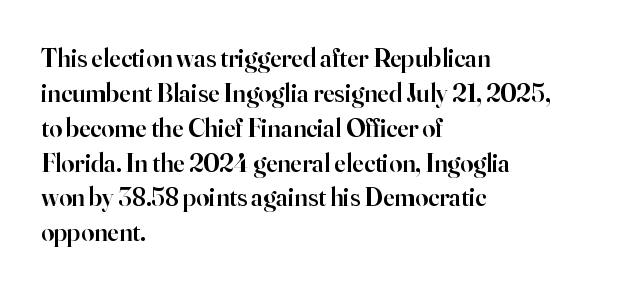
The image shows 26 px text type, upright; set left-aligned, normal line spacing (1.34x), normal letter spacing, not underlined.
